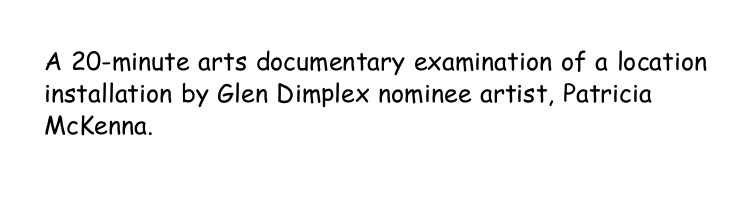
Glance below the letters and you will spot only blank space. The weight tops out at a normal text grade. Teacher's note: observe the even left margin — that is flush-left alignment. Interline gaps are of average width in this sample. In terms of posture, this sample is upright.
